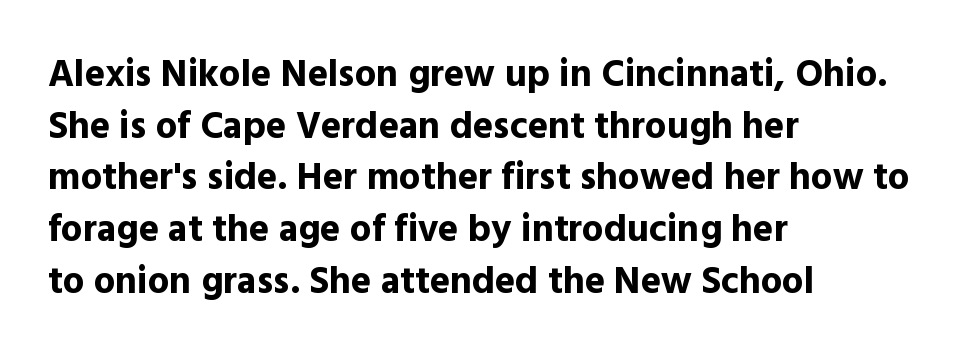
Q: Is the text bold? A: Yes.
Q: Is the text italic (slanted)? A: No, it is upright.
Q: Is the typeface a serif or a sans-serif typeface? A: Sans-serif.
Q: Is the text underlined? A: No.
Q: How is the paragraph aligned? A: Left-aligned.
Q: Is the spacing between letters normal or unusually wide? A: Normal.
Q: Is the spacing between lines tight, normal or loose? A: Normal.
Q: Width (condensed, normal, or wide)? A: Normal.
Q: x-height? A: Medium.
Q: Monospaced? A: No.
